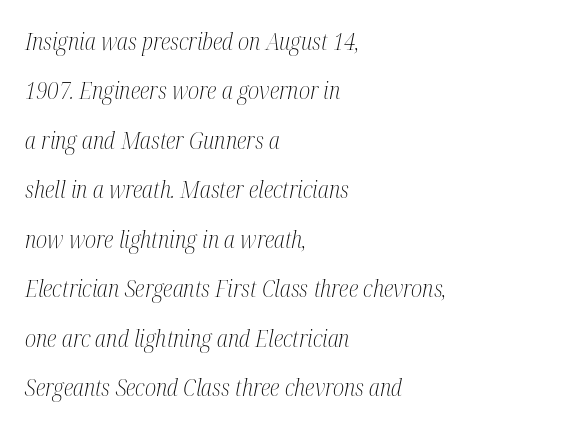
If you drew a ruler down the left edge, every line would touch it. Heaviness? Minimal to ordinary, like unemphasized prose. Does extra space separate the letters? No, they use regular spacing. The font's italic variant was chosen for this text.
